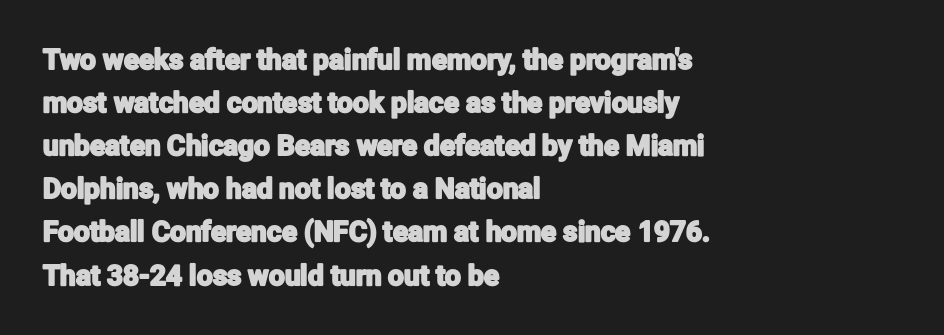
The image shows 28 px condensed sans-serif type, upright; set left-aligned, normal line spacing (1.54x), normal letter spacing, not underlined; low stroke contrast and a medium x-height.
